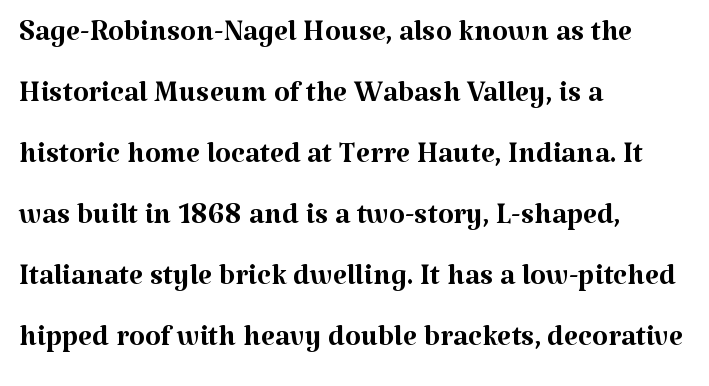
Baseline-to-baseline distance is the conventional proportion of letter height. A student would call this left alignment; a typographer would say flush left, rag right. The letters stand upright; this is a roman face. The face used here is proportionally spaced, like ordinary book or web type. The horizontal fit of the characters is conventional and even.
